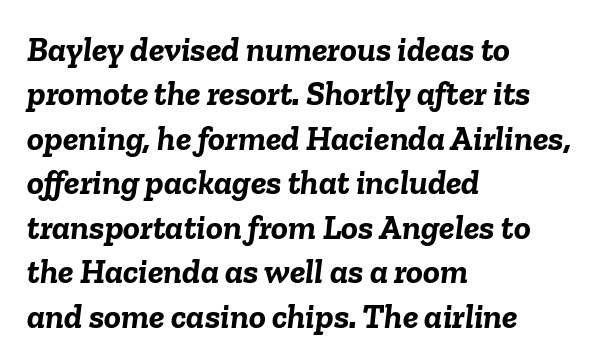
The passage shown is not underscored anywhere. Spacing verdict: proportional, widths tailored to each character. The rows are spaced the way most documents space them. Teacher's note: observe the even left margin — that is flush-left alignment. The letters are bold, with thick, heavy strokes. Would a proofreader flag this as italicized? Yes.
